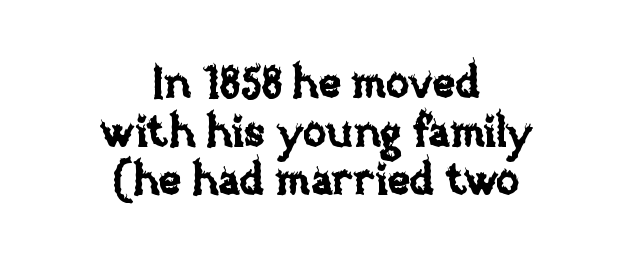
Reading down the column, the eye jumps only a short way to each next line. Spacing verdict: proportional, widths tailored to each character. This is the regular roman posture of the typeface. Type without underlining. The lines are quadded center. In terms of letterspacing, this is plain default setting.
